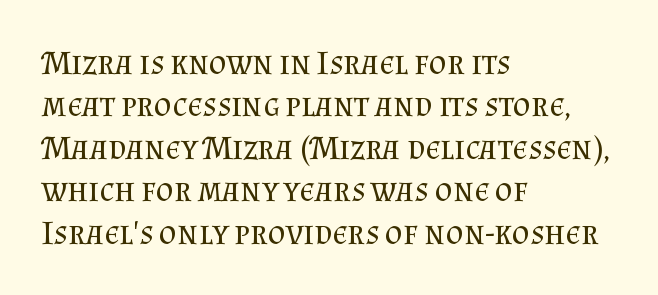
Q: Is the text bold? A: No.
Q: Is the text italic (slanted)? A: No, it is upright.
Q: Is the typeface a serif or a sans-serif typeface? A: Serif.
Q: Is the text underlined? A: No.
Q: How is the paragraph aligned? A: Left-aligned.
Q: Is the spacing between letters normal or unusually wide? A: Normal.
Q: Is the spacing between lines tight, normal or loose? A: Normal.
Q: Width (condensed, normal, or wide)? A: Normal.
Q: Stroke contrast? A: Medium.
Q: x-height? A: Small.
Q: Monospaced? A: No.
